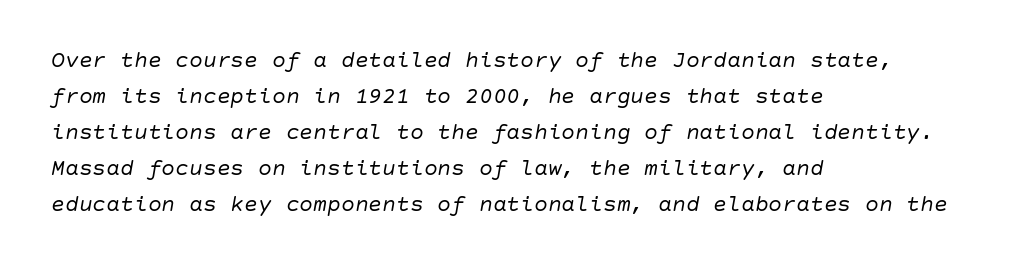
The image shows 23 px text type, italic (leaning right); set left-aligned, normal line spacing (1.56x), normal letter spacing, not underlined.
